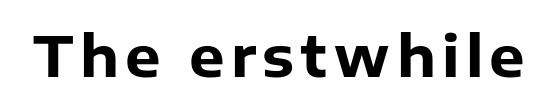
{"serif": "no", "italic": "no", "bold": "yes", "weight": "heavy", "width": "normal", "stroke_contrast": "low", "x_height": "medium", "monospaced": "no", "underline": "no", "glyph_px": 56}
